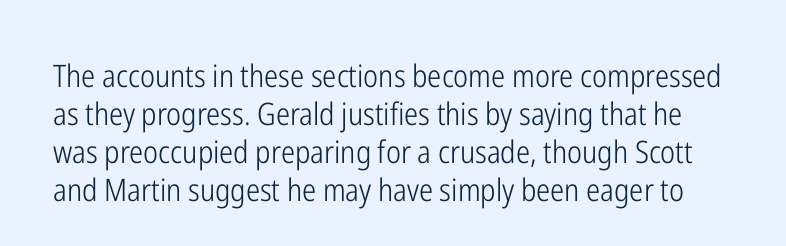
The image shows 31 px light, condensed sans-serif type, upright; set line spacing 1.23x, normal letter spacing, not underlined; low stroke contrast and a medium x-height.
